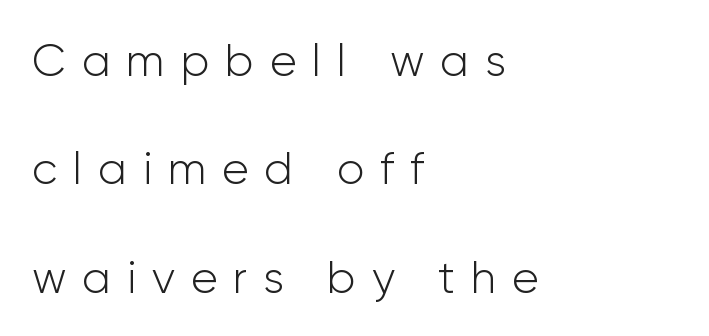
{"serif": "no", "italic": "no", "bold": "no", "weight": "light", "width": "normal", "stroke_contrast": "low", "x_height": "medium", "monospaced": "no", "underline": "no", "align": "left", "line_spacing": "loose", "line_spacing_ratio": 2.41, "letter_spacing": "wide", "letter_spacing_em": 0.35, "glyph_px": 45}
